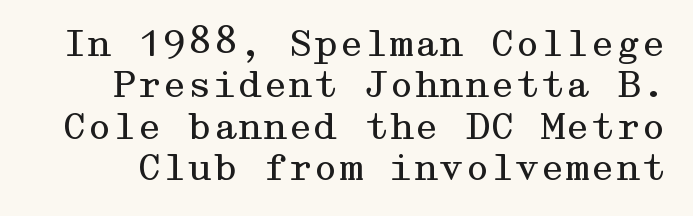
Q: Is the text bold? A: No.
Q: Is the text italic (slanted)? A: No, it is upright.
Q: Is the typeface a serif or a sans-serif typeface? A: Serif.
Q: Is the text underlined? A: No.
Q: Is the spacing between letters normal or unusually wide? A: Normal.
Q: Is the spacing between lines tight, normal or loose? A: Tight.
Q: Width (condensed, normal, or wide)? A: Wide.
Q: Stroke contrast? A: Medium.
Q: x-height? A: Medium.
